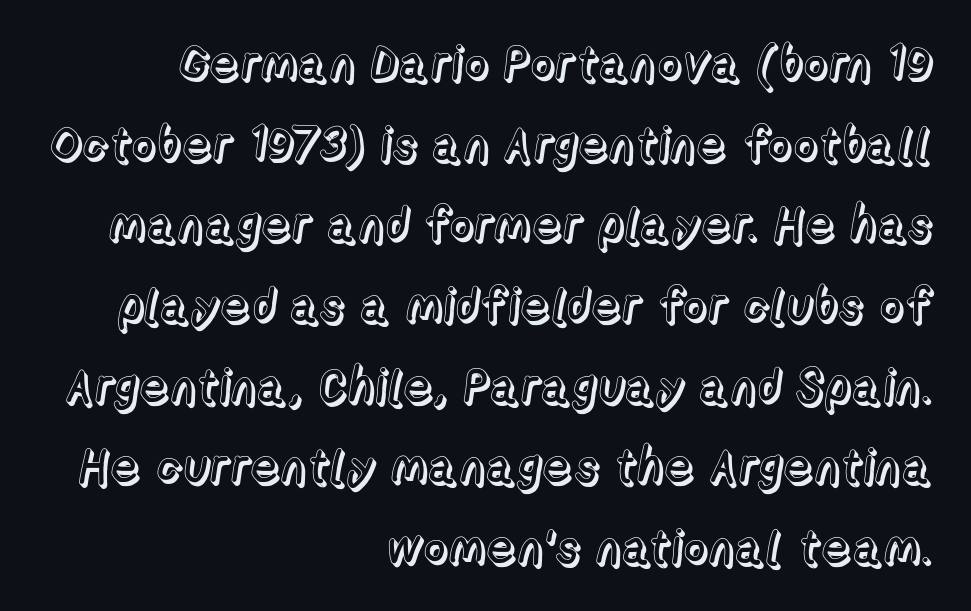
Q: Is the text italic (slanted)? A: Yes.
Q: Is the text underlined? A: No.
Q: How is the paragraph aligned? A: Right-aligned.
Q: Is the spacing between letters normal or unusually wide? A: Normal.
Q: Is the spacing between lines tight, normal or loose? A: Normal.
Q: Width (condensed, normal, or wide)? A: Normal.
Q: x-height? A: Medium.
Q: Monospaced? A: No.
